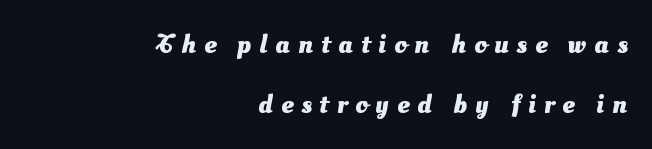
Nobody drew a line under any word here. The line-height multiplier appears high, well above default. Heft: maximum for text — a bold. Every row of glyphs terminates at an identical x-position on the right.
